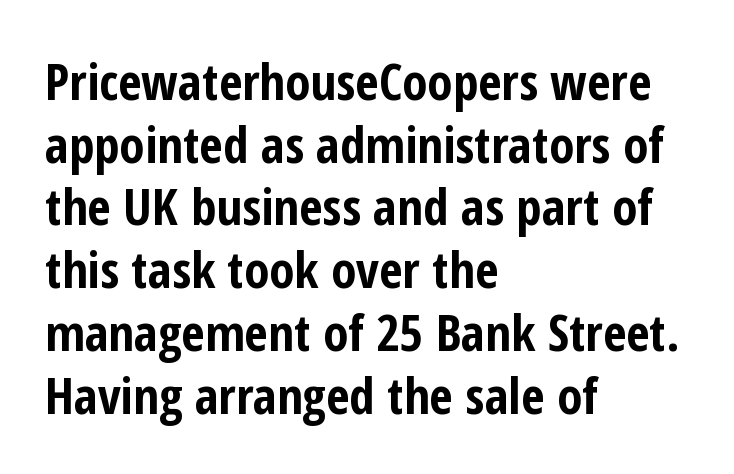
How are the letters spaced? Ordinarily, with no added tracking. Spacing verdict: proportional, widths tailored to each character. Layout note: lines flush left. Check where the strokes stop: nothing finishes them off — pure sans.
